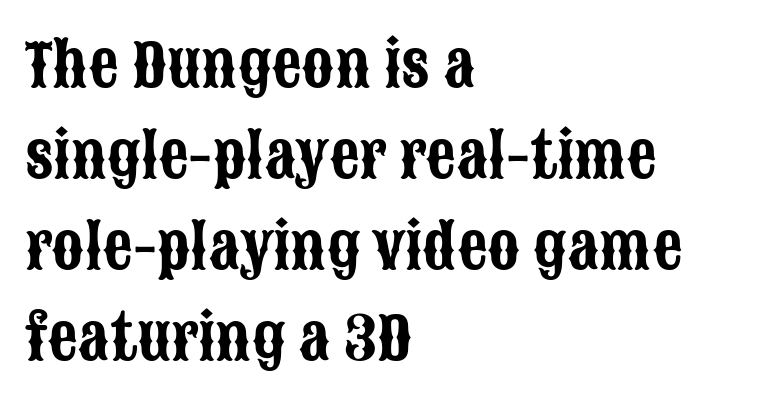
Letter spacing: default. The text was rendered using a sans face with plain stroke endings. Each letter keeps its own natural width here, so spacing adapts to shape. A clean baseline with only descenders dipping below it. Line spacing here is normal.
